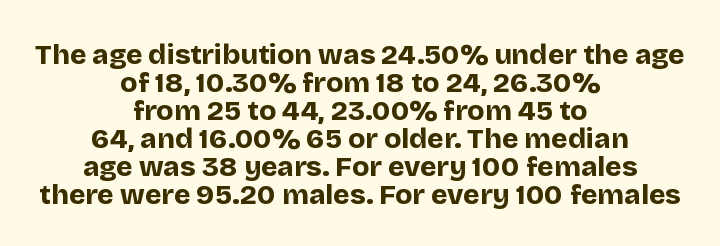
The image shows 28 px bold sans-serif type, upright; set centered, tight line spacing (1.0x), normal letter spacing, not underlined; low stroke contrast and a large x-height.
